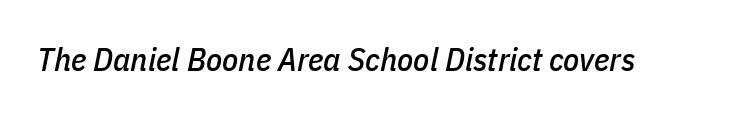
Posture: slanted. The passage shown is not underscored anywhere. A typesetter would call this proportional, since set widths differ per character. The face used here is rendered with its standard letterfit.
